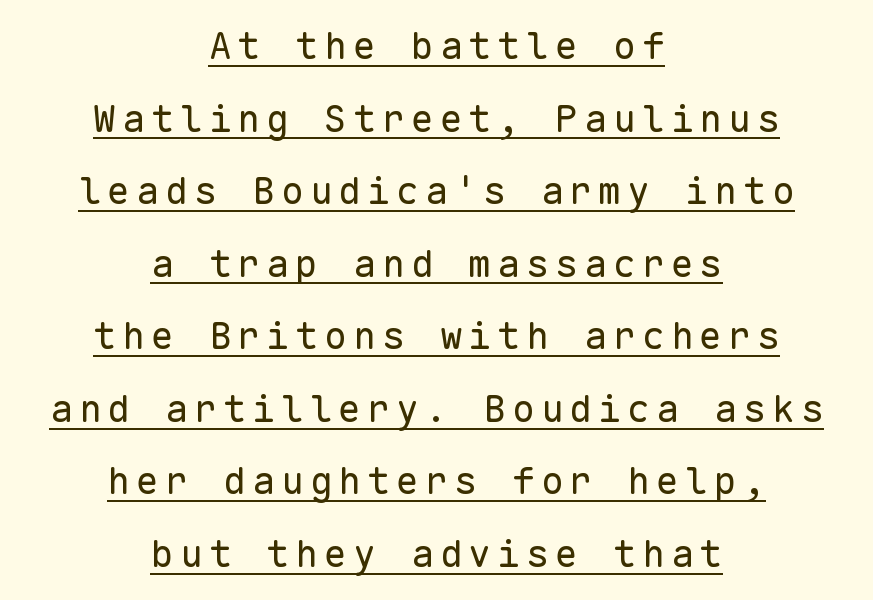
Q: Is the text bold? A: No.
Q: Is the text italic (slanted)? A: No, it is upright.
Q: Is the typeface a serif or a sans-serif typeface? A: Sans-serif.
Q: Is the text underlined? A: Yes.
Q: How is the paragraph aligned? A: Centered.
Q: Is the spacing between lines tight, normal or loose? A: Loose.
Q: Width (condensed, normal, or wide)? A: Normal.
Q: Stroke contrast? A: Low.
Q: x-height? A: Medium.
Q: Monospaced? A: Yes.
